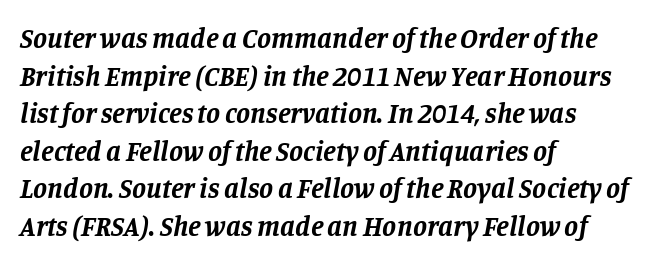
In terms of posture, this sample is oblique. Weight check: bold — yes, fully. If you drew a ruler down the left edge, every line would touch it. Character widths vary here, with narrow letters taking less room than wide ones.
